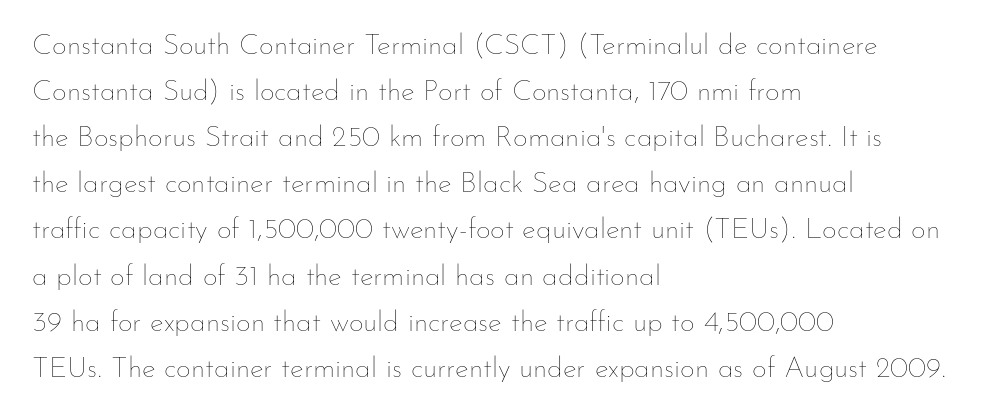
The image shows 29 px thin type, upright; set left-aligned, normal line spacing (1.59x), normal letter spacing, not underlined; low stroke contrast and a small x-height.
